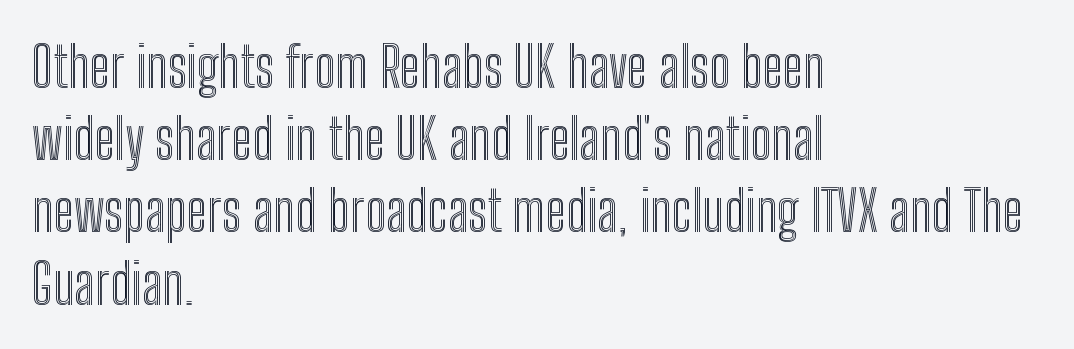
Q: Is the text italic (slanted)? A: No, it is upright.
Q: Is the text underlined? A: No.
Q: How is the paragraph aligned? A: Left-aligned.
Q: Is the spacing between letters normal or unusually wide? A: Normal.
Q: Is the spacing between lines tight, normal or loose? A: Normal.
Q: Width (condensed, normal, or wide)? A: Condensed.
Q: x-height? A: Medium.
Q: Monospaced? A: No.
